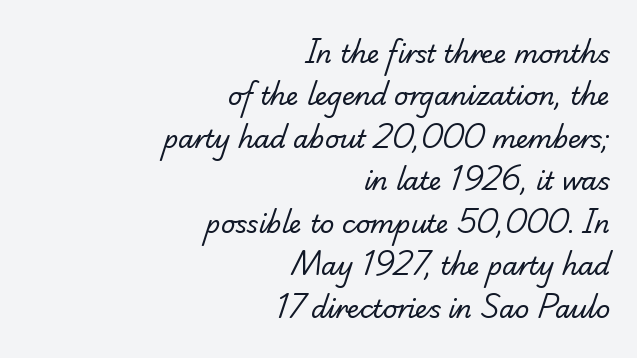
The image shows 25 px text type; set right-aligned, normal line spacing (1.7x), normal letter spacing, not underlined.
